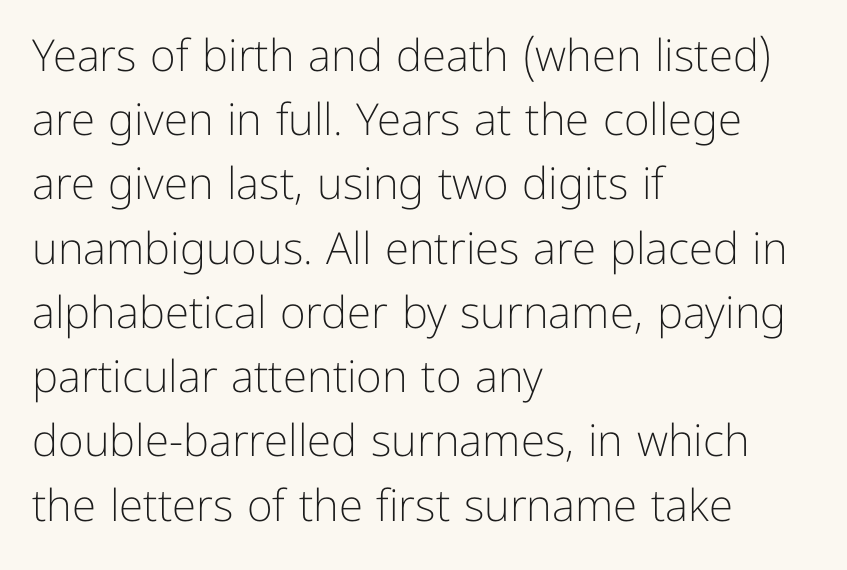
The rendering shows plain stroke endings on the letterforms — a sans-serif design. Character widths vary here, with narrow letters taking less room than wide ones. These lines keep a tight, regular rhythm from letter to letter. The font is comparable to plain body text, perhaps lighter.
